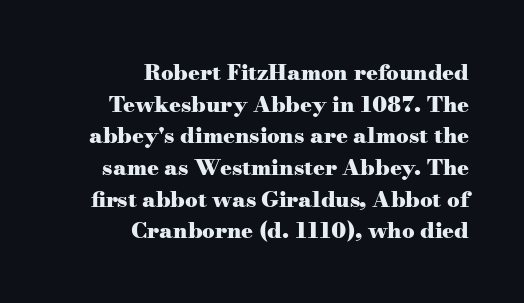
{"italic": "no", "bold": "yes", "underline": "no", "align": "right", "line_spacing": "normal", "line_spacing_ratio": 1.44, "letter_spacing": "normal", "letter_spacing_em": 0.0, "glyph_px": 22}
